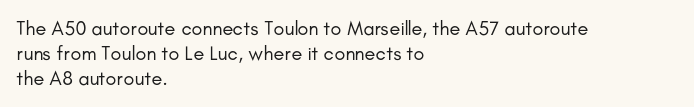
Q: Is the text bold? A: No.
Q: Is the text italic (slanted)? A: No, it is upright.
Q: Is the text underlined? A: No.
Q: How is the paragraph aligned? A: Left-aligned.
Q: Is the spacing between letters normal or unusually wide? A: Normal.
Q: Is the spacing between lines tight, normal or loose? A: Normal.
